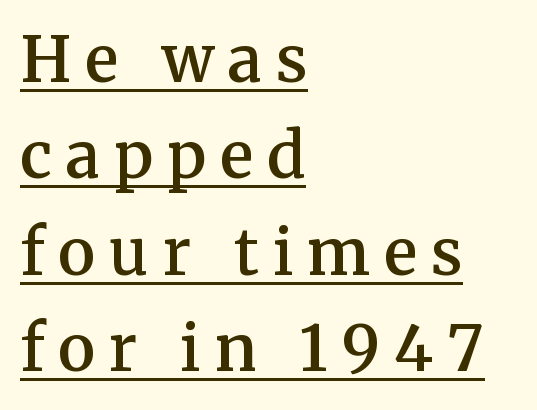
{"serif": "yes", "italic": "no", "bold": "semi", "weight": "semibold", "width": "normal", "stroke_contrast": "medium", "x_height": "medium", "monospaced": "no", "underline": "yes", "align": "left", "line_spacing": "normal", "line_spacing_ratio": 1.53, "letter_spacing": "wide", "letter_spacing_em": 0.22, "glyph_px": 63}
